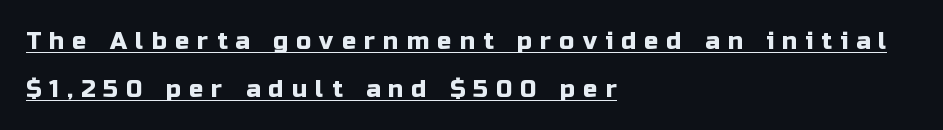
{"italic": "no", "underline": "yes", "align": "left", "line_spacing": "loose", "line_spacing_ratio": 2.0, "letter_spacing": "wide", "letter_spacing_em": 0.34, "glyph_px": 24}
